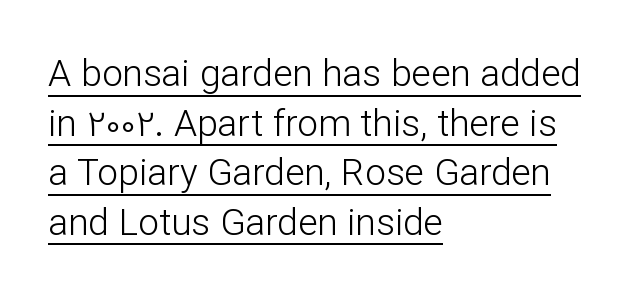
Between one letter and the next there's only the usual sliver of space. The font family rendered here belongs to the sans-serif group. Think of a printed novel: that variable character pitch is what you see here. In designer terms, the underline attribute is active on this setting. The ragged edge is on the right, which tells us the setting is flush left. Stroke thickness stays within the range of a standard reading face or lighter.
